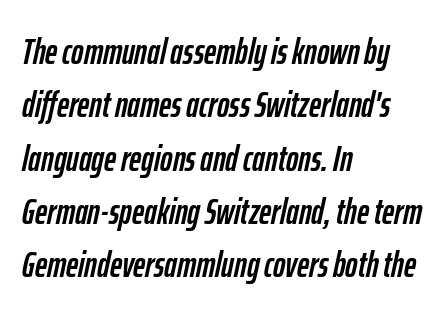
The image shows 37 px condensed type, italic (leaning right); set left-aligned, normal line spacing (1.44x), normal letter spacing, not underlined; low stroke contrast and a medium x-height.
